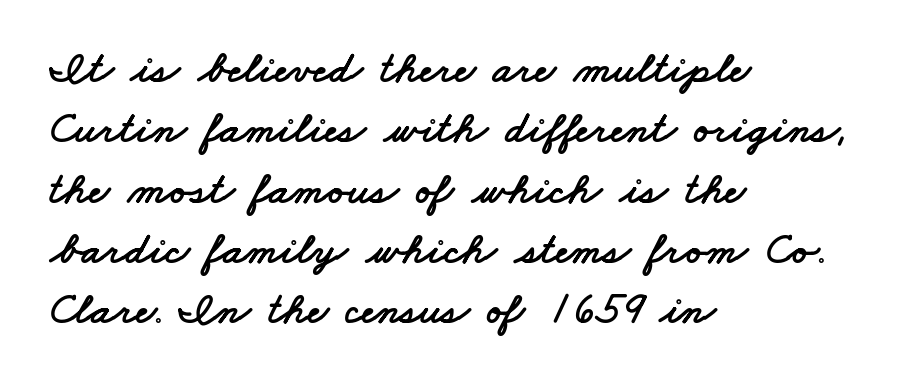
Looks like regular typesetting: each glyph gets only the width it needs. Observe the ordinary spacing: letters are neighbours, not strangers. Honestly, the row spacing looks completely unremarkable. The paragraph has a hard left edge and a soft right edge.
